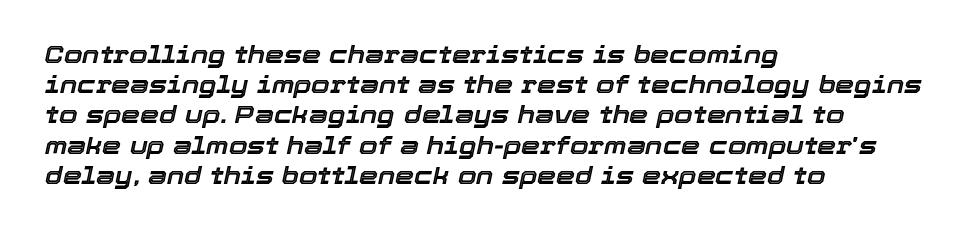
Q: Is the text italic (slanted)? A: Yes, it leans right by about 12 degrees.
Q: Is the text underlined? A: No.
Q: How is the paragraph aligned? A: Left-aligned.
Q: Is the spacing between letters normal or unusually wide? A: Normal.
Q: Is the spacing between lines tight, normal or loose? A: Normal.
